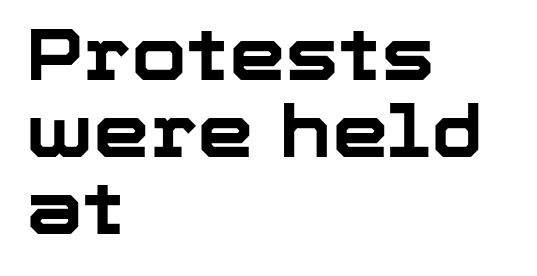
Q: Is the text bold? A: Yes.
Q: Is the text italic (slanted)? A: No, it is upright.
Q: Is the typeface a serif or a sans-serif typeface? A: Sans-serif.
Q: Is the text underlined? A: No.
Q: How is the paragraph aligned? A: Left-aligned.
Q: Is the spacing between letters normal or unusually wide? A: Normal.
Q: Is the spacing between lines tight, normal or loose? A: Tight.
Q: Width (condensed, normal, or wide)? A: Normal.
Q: Stroke contrast? A: Low.
Q: x-height? A: Medium.
Q: Monospaced? A: No.
